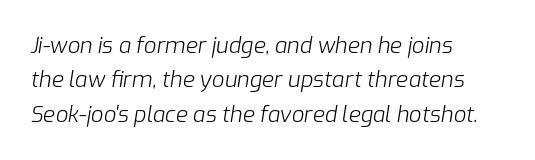
The image shows 22 px text type, italic (leaning right); set left-aligned, normal line spacing (1.56x), normal letter spacing, not underlined.
